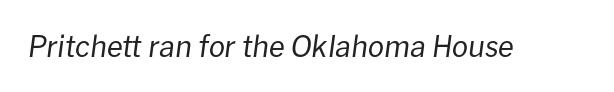
{"italic": "yes", "lean": "right", "slant_degrees": 8, "bold": "no", "weight": "regular", "width": "normal", "stroke_contrast": "low", "x_height": "medium", "monospaced": "no", "underline": "no", "letter_spacing": "normal", "letter_spacing_em": 0.0, "glyph_px": 29}
